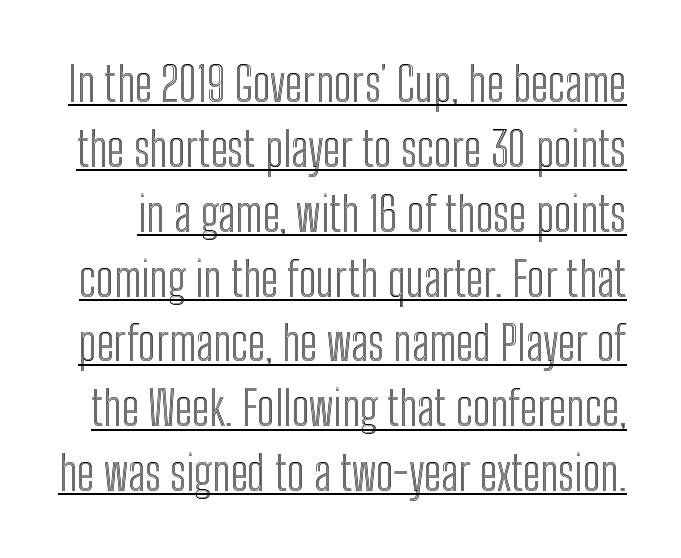
Here the designer chose a conventional face with non-uniform glyph widths. Caption: lettering with a line underneath. You can tell it's not italic because the verticals are truly vertical. The block of text has a typical density, with ordinary space between rows.
